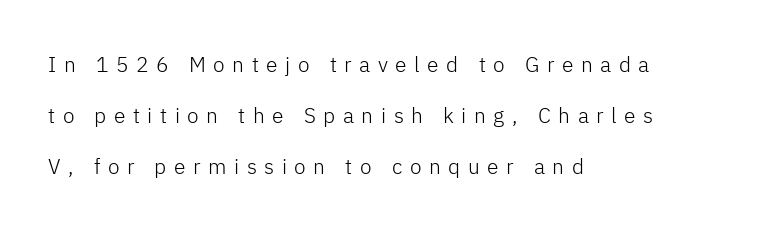
{"italic": "no", "bold": "no", "underline": "no", "align": "left", "line_spacing": "loose", "line_spacing_ratio": 2.42, "letter_spacing": "wide", "letter_spacing_em": 0.36, "glyph_px": 21}
